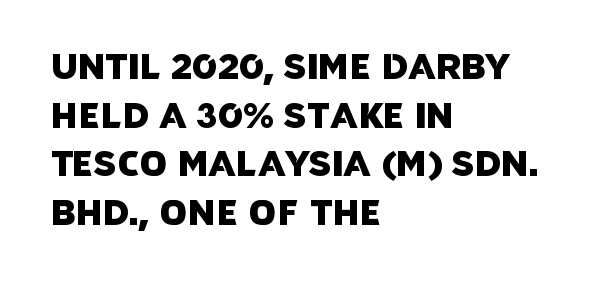
{"serif": "no", "width": "normal", "stroke_contrast": "low", "x_height": "large", "monospaced": "no", "underline": "no", "align": "left", "line_spacing": "normal", "line_spacing_ratio": 1.39, "letter_spacing": "normal", "letter_spacing_em": 0.0, "glyph_px": 35}
